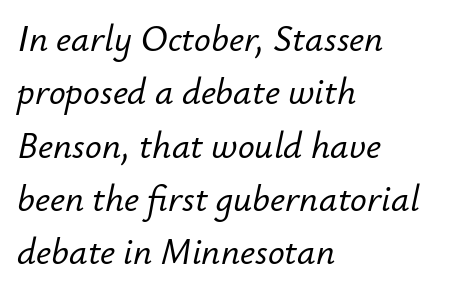
Successive baselines arrive at the customary interval. These lines are set flush left with a ragged right edge. The lettering tilts uniformly, giving the passage an italic look. This sample uses plain, unmodified letter spacing. These lines are rendered in a variable-pitch font. The foot of each line stays bare and open.
